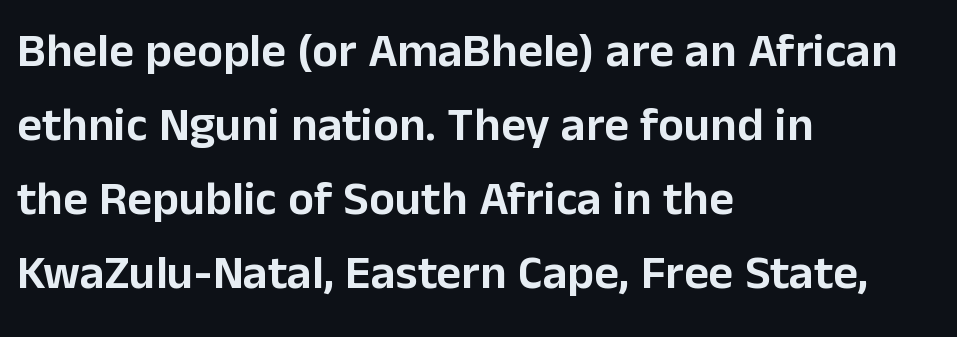
Tracking value appears to be zero — textbook default spacing. The face used here is proportionally spaced, like ordinary book or web type. The text block is weighted toward the left margin, trailing off unevenly rightward. How would I describe the line gaps? Plain and ordinary.
